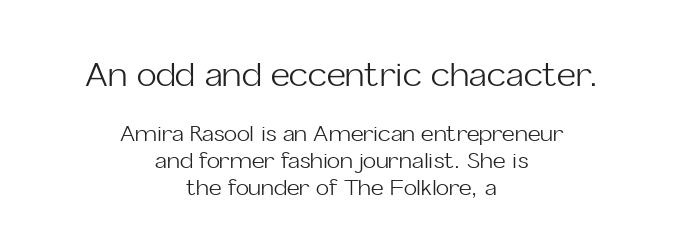
The image shows 33 px light sans-serif type, upright; set centered, line spacing 1.23x, normal letter spacing, not underlined; the first (top) block is 1.5x larger; low stroke contrast and a medium x-height.
